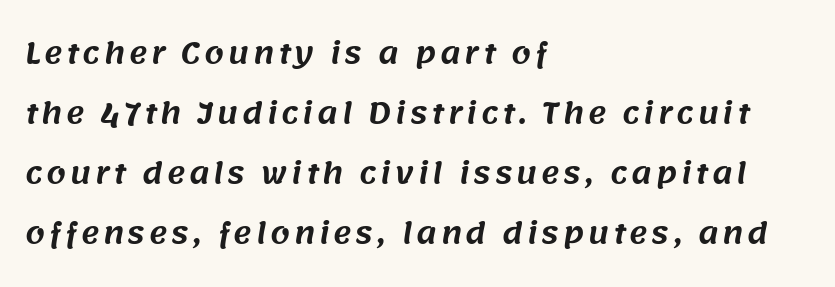
{"serif": "no", "width": "normal", "stroke_contrast": "medium", "x_height": "large", "monospaced": "no", "underline": "no", "align": "left", "line_spacing": "loose", "line_spacing_ratio": 2.14, "glyph_px": 28}
